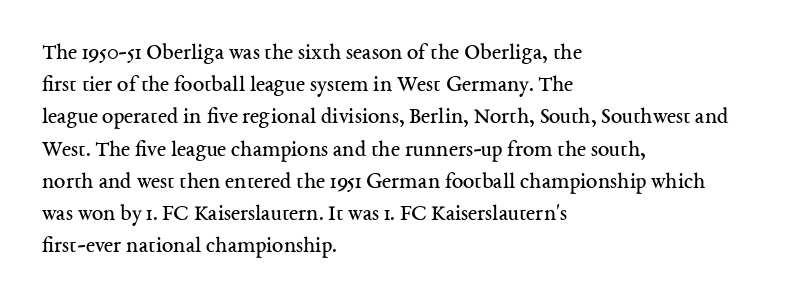
{"italic": "no", "bold": "no", "underline": "no", "align": "left", "line_spacing": "normal", "line_spacing_ratio": 1.4, "letter_spacing": "normal", "letter_spacing_em": 0.0, "glyph_px": 23}
